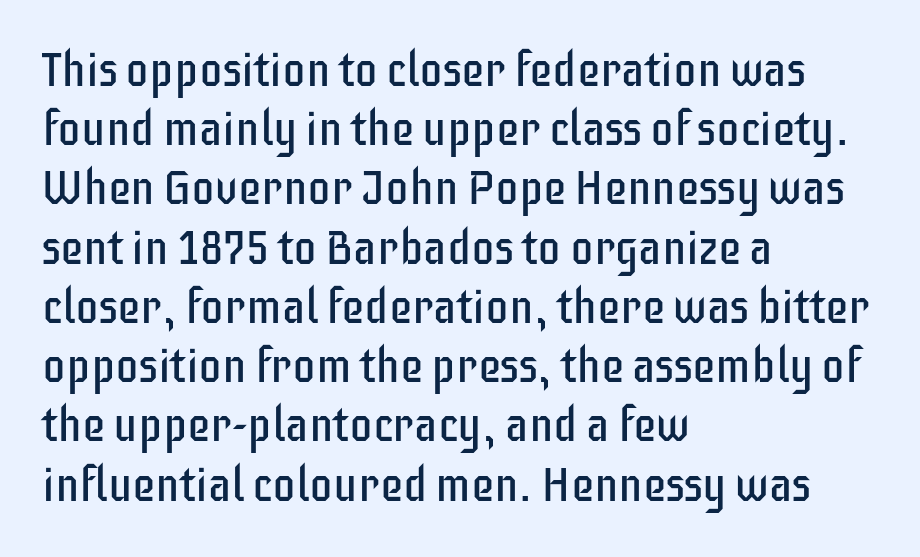
{"serif": "no", "italic": "no", "bold": "no", "weight": "regular", "width": "condensed", "stroke_contrast": "low", "x_height": "large", "monospaced": "no", "underline": "no", "align": "left", "line_spacing": "normal", "line_spacing_ratio": 1.26, "letter_spacing": "normal", "letter_spacing_em": 0.0, "glyph_px": 47}
